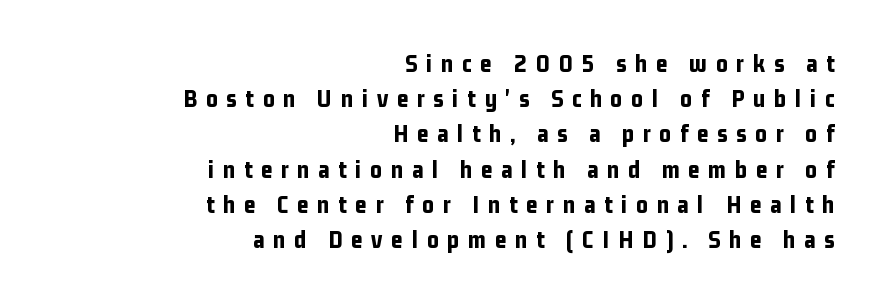
The image shows 25 px bold type, upright; set right-aligned, normal line spacing (1.41x), unusually wide letter spacing (+0.35 em), not underlined.
